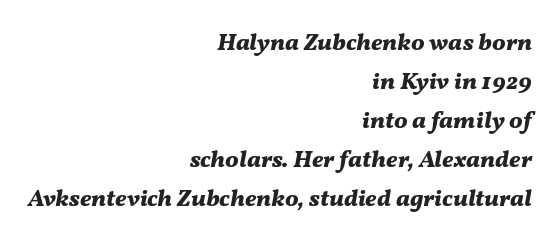
Q: Is the text bold? A: Yes.
Q: Is the text italic (slanted)? A: Yes, it leans right by about 11 degrees.
Q: Is the text underlined? A: No.
Q: How is the paragraph aligned? A: Right-aligned.
Q: Is the spacing between letters normal or unusually wide? A: Normal.
Q: Is the spacing between lines tight, normal or loose? A: Normal.
